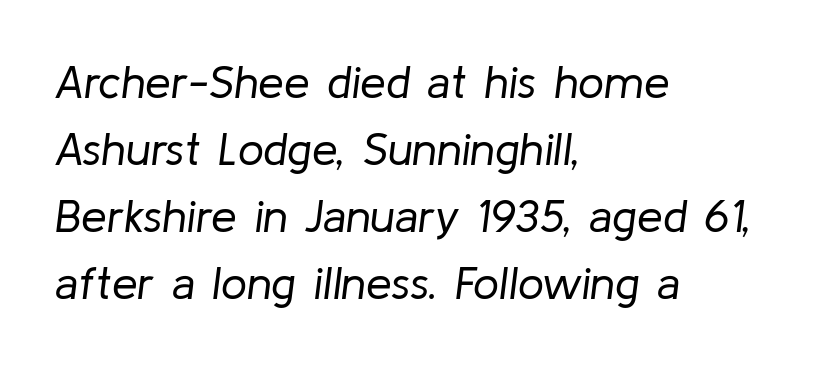
{"italic": "yes", "lean": "right", "slant_degrees": 8, "bold": "no", "weight": "regular", "width": "normal", "stroke_contrast": "low", "x_height": "medium", "monospaced": "no", "underline": "no", "align": "left", "line_spacing": "normal", "line_spacing_ratio": 1.46, "letter_spacing": "normal", "letter_spacing_em": 0.0, "glyph_px": 46}
